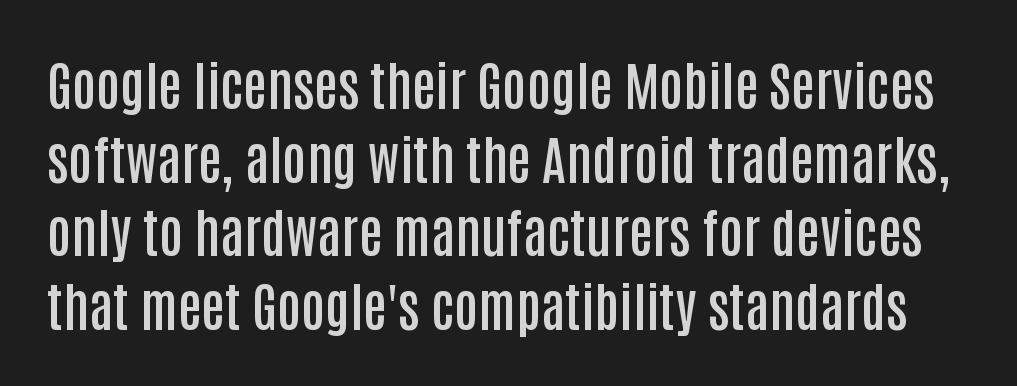
The image shows 53 px semibold, condensed sans-serif type, upright; set normal line spacing (1.39x), normal letter spacing, not underlined; low stroke contrast and a large x-height.
